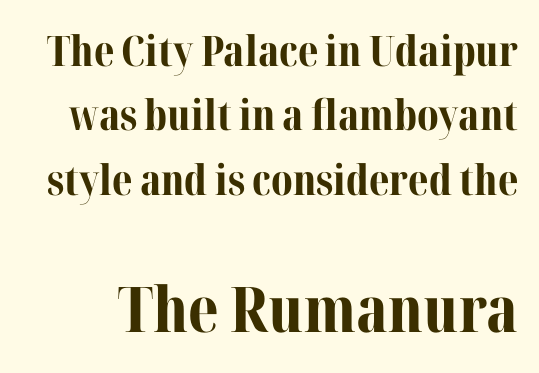
Q: Is the text bold? A: Yes.
Q: Is the text italic (slanted)? A: No, it is upright.
Q: Is the typeface a serif or a sans-serif typeface? A: Serif.
Q: Is the text underlined? A: No.
Q: Is the spacing between letters normal or unusually wide? A: Normal.
Q: Is the spacing between lines tight, normal or loose? A: Normal.
Q: Which block of text is set in a larger size, the first (top) or the second (bottom)? A: The second (bottom) one.
Q: Width (condensed, normal, or wide)? A: Normal.
Q: Stroke contrast? A: Medium.
Q: x-height? A: Medium.
Q: Monospaced? A: No.
